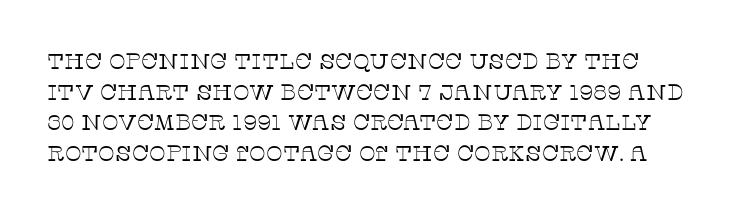
The image shows 22 px text type, upright; set normal line spacing (1.39x), normal letter spacing, not underlined.
